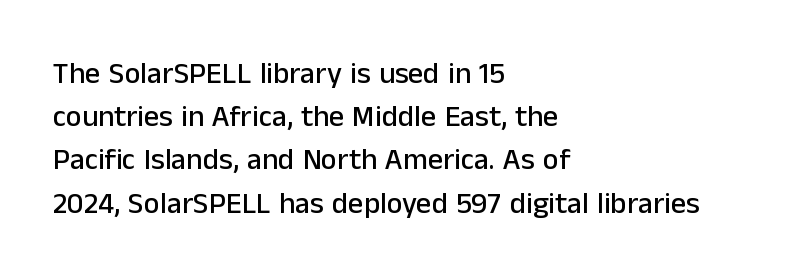
Q: Is the text italic (slanted)? A: No, it is upright.
Q: Is the typeface a serif or a sans-serif typeface? A: Sans-serif.
Q: Is the text underlined? A: No.
Q: How is the paragraph aligned? A: Left-aligned.
Q: Is the spacing between letters normal or unusually wide? A: Normal.
Q: Is the spacing between lines tight, normal or loose? A: Normal.
Q: Width (condensed, normal, or wide)? A: Normal.
Q: Stroke contrast? A: Low.
Q: x-height? A: Medium.
Q: Monospaced? A: No.
